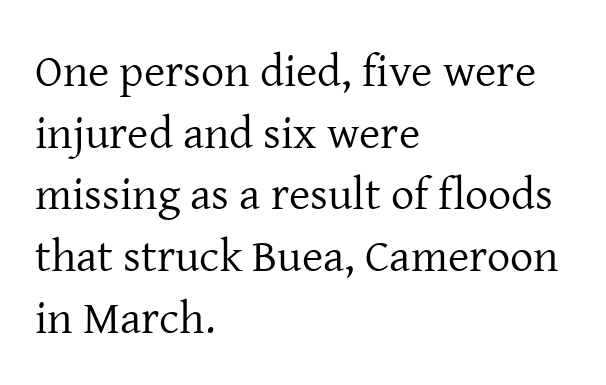
{"serif": "yes", "italic": "no", "bold": "no", "weight": "regular", "width": "normal", "stroke_contrast": "low", "x_height": "medium", "monospaced": "no", "underline": "no", "align": "left", "line_spacing": "normal", "line_spacing_ratio": 1.34, "letter_spacing": "normal", "letter_spacing_em": 0.0, "glyph_px": 46}
